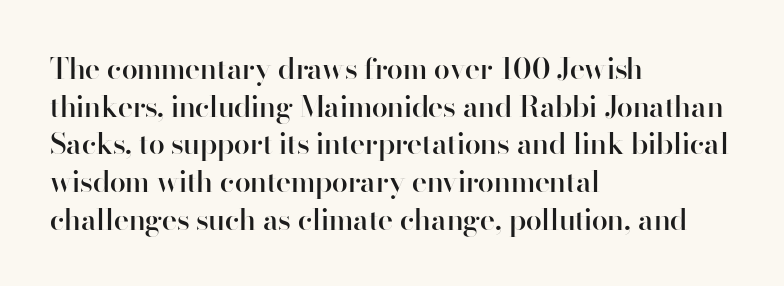
These lines are rendered in a variable-pitch font. When letters stand straight like this, we call the style roman or upright. Line spacing here is normal. A student would call this left alignment; a typographer would say flush left, rag right.
